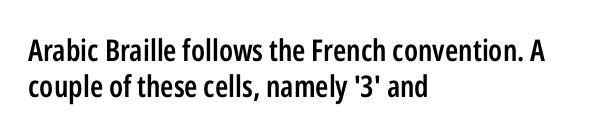
{"serif": "no", "italic": "no", "bold": "semi", "weight": "semibold", "width": "condensed", "stroke_contrast": "low", "x_height": "medium", "monospaced": "no", "underline": "no", "align": "left", "line_spacing_ratio": 1.21, "letter_spacing": "normal", "letter_spacing_em": 0.0, "glyph_px": 30}
